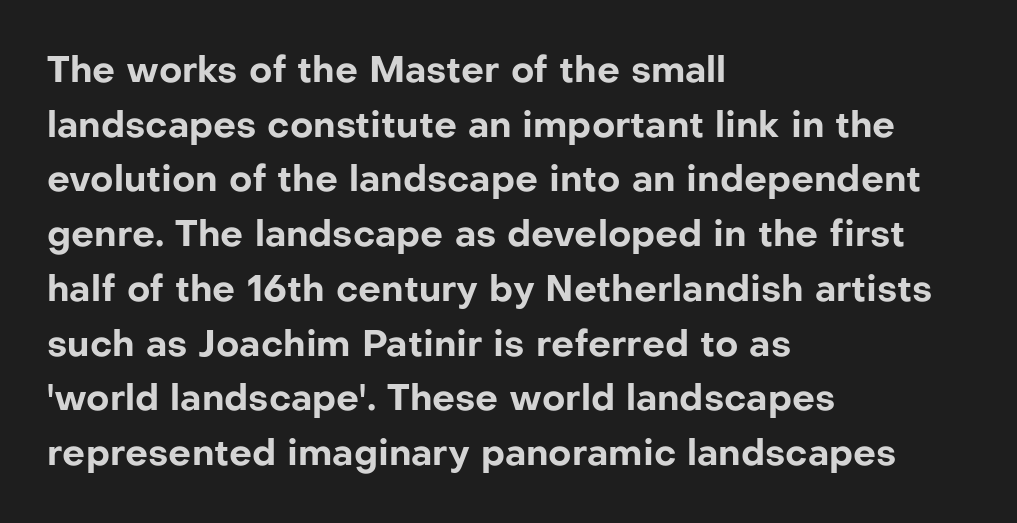
The image shows 36 px bold sans-serif type, upright; set left-aligned, normal line spacing (1.52x), normal letter spacing, not underlined; low stroke contrast and a medium x-height.
